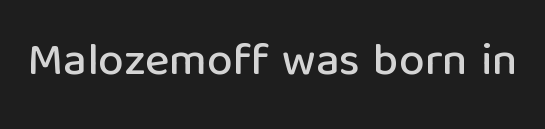
Nope, not italic — everything's standing straight. There is no visible air inserted between adjacent glyphs. A typesetter would label this face a sans. This rendering features lettering with no underline.
